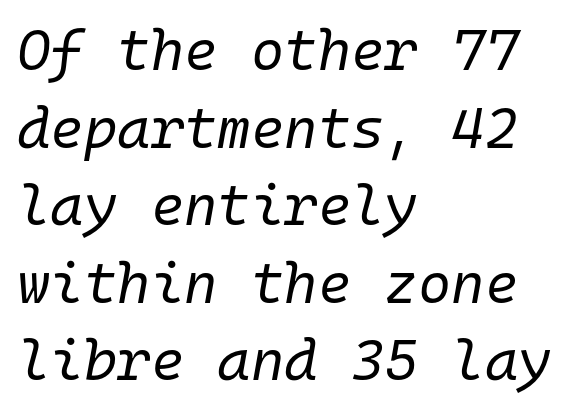
In terms of leading, this rendering sits right in the middle. The passage shown has conventional tracking throughout. Do the characters align in a grid? Yes, the font is monospaced. This reads as an unemphasized weight, regular at the heaviest.
